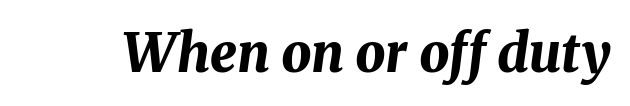
The image shows 53 px bold type, italic (leaning right); set normal letter spacing, not underlined; medium stroke contrast and a medium x-height.
